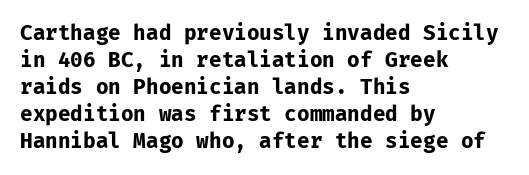
The space directly below the letters is spotless. In terms of leading, this rendering sits right in the middle. Notice how the stems are strictly vertical — no italics here. Honestly, the letter spacing is just normal — you wouldn't notice it. Typesetter's note: full bold, strokes at maximum text heaviness.
